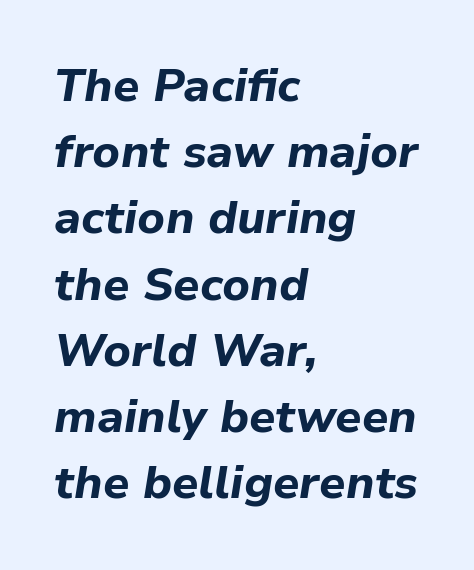
{"italic": "yes", "lean": "right", "slant_degrees": 9, "bold": "yes", "weight": "bold", "width": "normal", "stroke_contrast": "low", "x_height": "medium", "monospaced": "no", "underline": "no", "align": "left", "line_spacing": "normal", "line_spacing_ratio": 1.44, "letter_spacing": "normal", "letter_spacing_em": 0.0, "glyph_px": 46}
